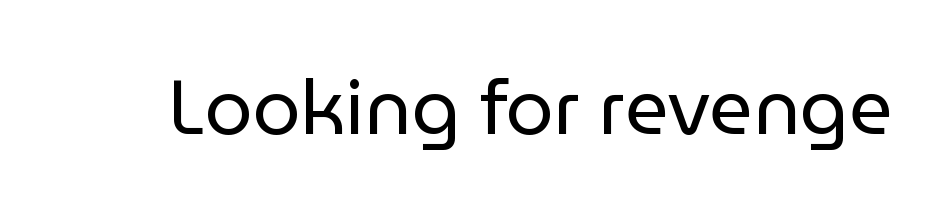
Here the designer chose a conventional face with non-uniform glyph widths. To sum up the face: it is a sans, with no serifs. A bare baseline throughout the passage. In terms of posture, this sample is upright. Compared with a typical body face, this is equally light or lighter still. The rendering keeps characters at their native spacing.
